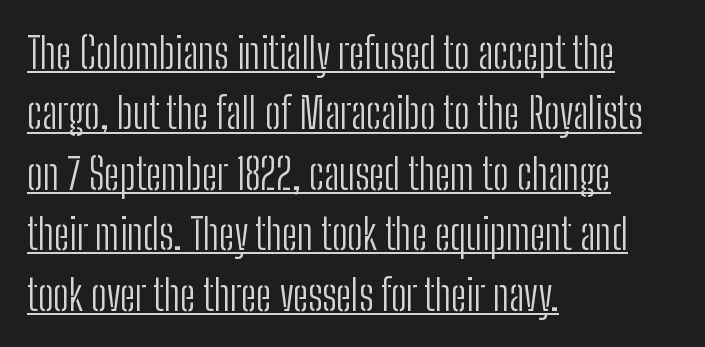
The image shows 42 px light, condensed sans-serif type, upright; set left-aligned, normal line spacing (1.44x), normal letter spacing, underlined; low stroke contrast and a medium x-height.
